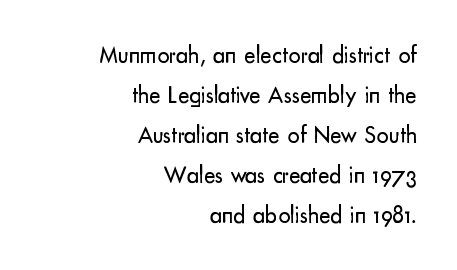
Q: Is the text bold? A: No.
Q: Is the text italic (slanted)? A: No, it is upright.
Q: Is the text underlined? A: No.
Q: How is the paragraph aligned? A: Right-aligned.
Q: Is the spacing between letters normal or unusually wide? A: Normal.
Q: Is the spacing between lines tight, normal or loose? A: Normal.
